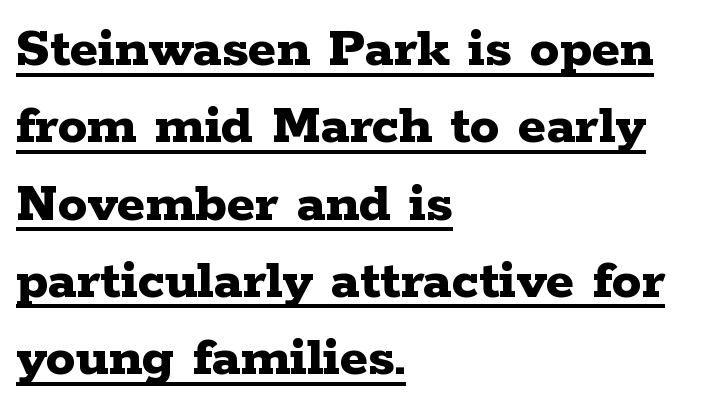
The image shows 59 px bold, wide serif type, upright; set left-aligned, normal line spacing (1.31x), normal letter spacing, underlined; low stroke contrast and a medium x-height.
